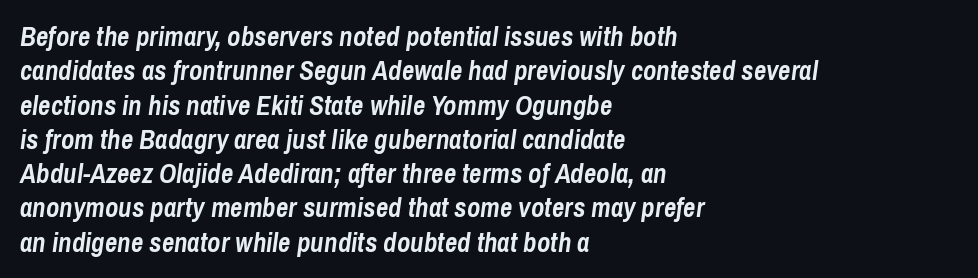
Q: Is the text bold? A: Yes.
Q: Is the text italic (slanted)? A: Yes, it leans right by about 8 degrees.
Q: Is the text underlined? A: No.
Q: How is the paragraph aligned? A: Left-aligned.
Q: Is the spacing between letters normal or unusually wide? A: Normal.
Q: Is the spacing between lines tight, normal or loose? A: Normal.
